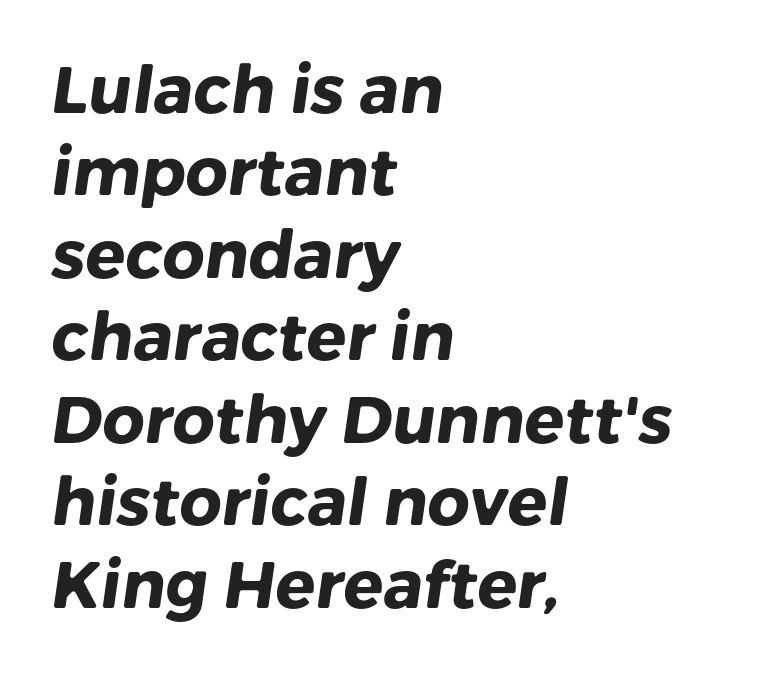
{"serif": "no", "bold": "yes", "weight": "heavy", "width": "normal", "stroke_contrast": "low", "x_height": "medium", "monospaced": "no", "underline": "no", "align": "left", "line_spacing": "normal", "line_spacing_ratio": 1.25, "letter_spacing": "normal", "letter_spacing_em": 0.0, "glyph_px": 66}
